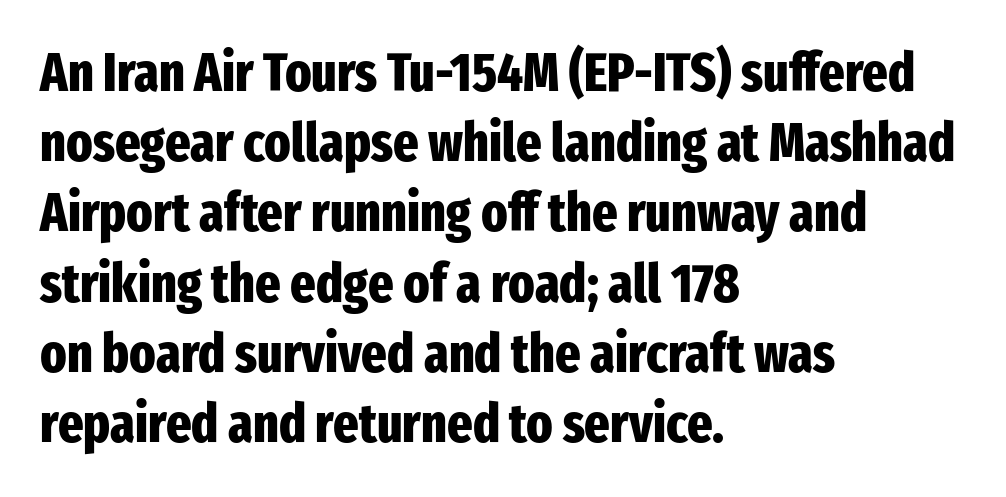
Q: Is the text bold? A: Yes.
Q: Is the text italic (slanted)? A: No, it is upright.
Q: Is the typeface a serif or a sans-serif typeface? A: Sans-serif.
Q: Is the text underlined? A: No.
Q: How is the paragraph aligned? A: Left-aligned.
Q: Is the spacing between letters normal or unusually wide? A: Normal.
Q: Is the spacing between lines tight, normal or loose? A: Normal.
Q: Width (condensed, normal, or wide)? A: Condensed.
Q: Stroke contrast? A: Low.
Q: x-height? A: Medium.
Q: Monospaced? A: No.
